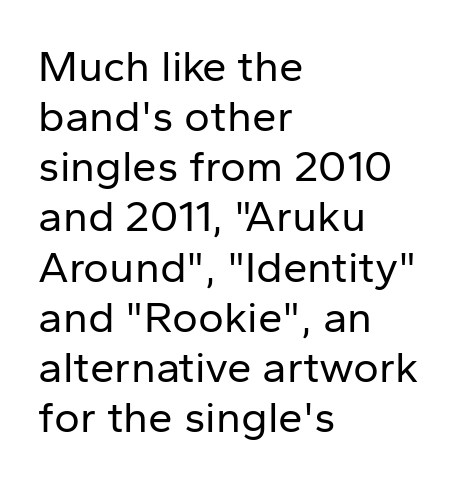
Q: Is the text bold? A: No.
Q: Is the text italic (slanted)? A: No, it is upright.
Q: Is the typeface a serif or a sans-serif typeface? A: Sans-serif.
Q: Is the text underlined? A: No.
Q: How is the paragraph aligned? A: Left-aligned.
Q: Is the spacing between letters normal or unusually wide? A: Normal.
Q: Is the spacing between lines tight, normal or loose? A: Tight.
Q: Width (condensed, normal, or wide)? A: Normal.
Q: Stroke contrast? A: Low.
Q: x-height? A: Medium.
Q: Monospaced? A: No.
